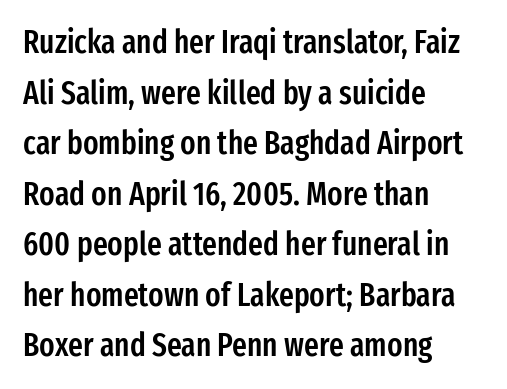
{"serif": "no", "italic": "no", "bold": "semi", "weight": "semibold", "width": "condensed", "stroke_contrast": "low", "x_height": "medium", "monospaced": "no", "underline": "no", "align": "left", "line_spacing": "normal", "line_spacing_ratio": 1.58, "letter_spacing": "normal", "letter_spacing_em": 0.0, "glyph_px": 32}
